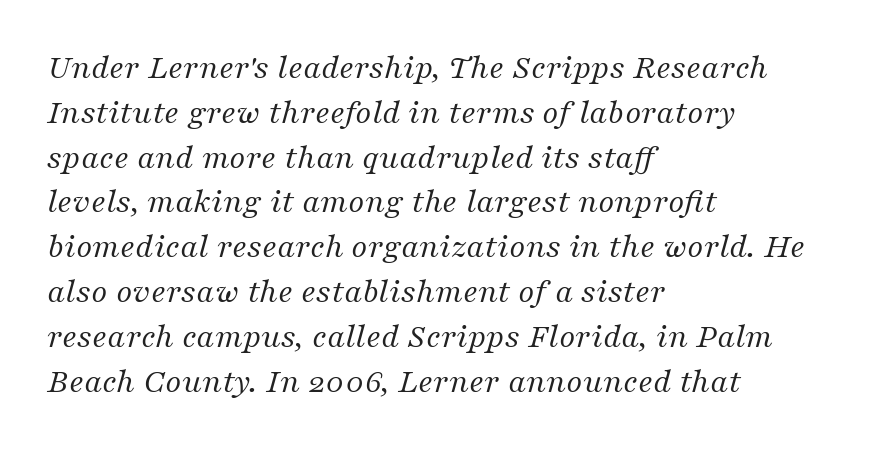
{"serif": "yes", "italic": "yes", "lean": "right", "slant_degrees": 16, "bold": "no", "weight": "regular", "width": "normal", "stroke_contrast": "medium", "x_height": "medium", "monospaced": "no", "underline": "no", "align": "left", "line_spacing": "normal", "line_spacing_ratio": 1.28, "letter_spacing": "normal", "letter_spacing_em": 0.0, "glyph_px": 35}
